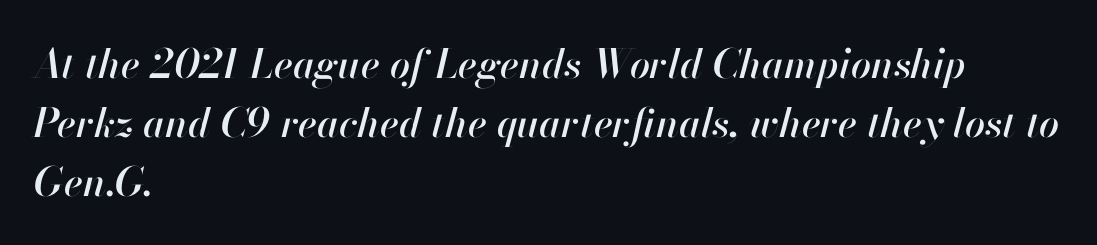
The image shows 40 px text type, italic (leaning right); set left-aligned, normal line spacing (1.47x), normal letter spacing, not underlined; high stroke contrast and a small x-height.
